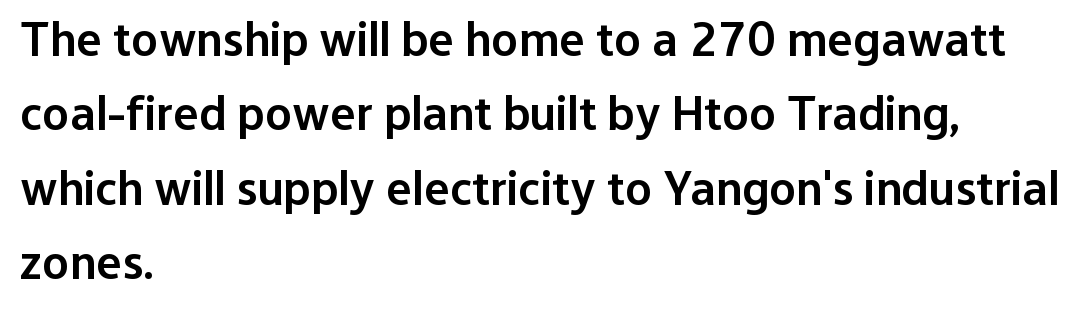
Q: Is the text bold? A: Semi-bold.
Q: Is the text italic (slanted)? A: No, it is upright.
Q: Is the typeface a serif or a sans-serif typeface? A: Sans-serif.
Q: Is the text underlined? A: No.
Q: How is the paragraph aligned? A: Left-aligned.
Q: Is the spacing between letters normal or unusually wide? A: Normal.
Q: Is the spacing between lines tight, normal or loose? A: Normal.
Q: Width (condensed, normal, or wide)? A: Normal.
Q: Stroke contrast? A: Low.
Q: x-height? A: Medium.
Q: Monospaced? A: No.
